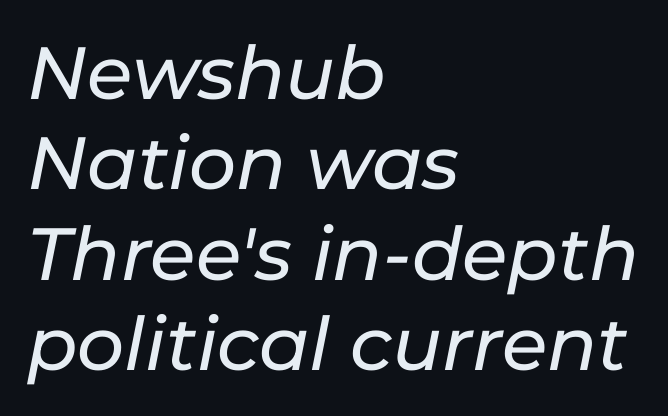
The image shows 74 px text type, italic (leaning right); set left-aligned, line spacing 1.22x, normal letter spacing, not underlined; low stroke contrast and a medium x-height.
